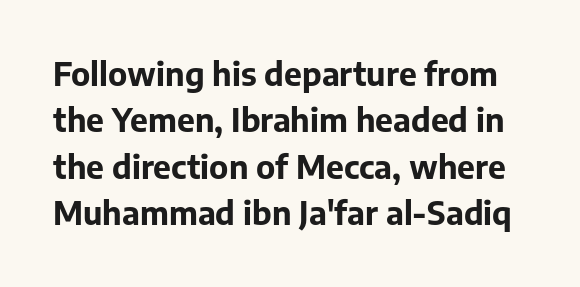
Q: Is the text bold? A: Yes.
Q: Is the text italic (slanted)? A: No, it is upright.
Q: Is the typeface a serif or a sans-serif typeface? A: Sans-serif.
Q: Is the text underlined? A: No.
Q: Is the spacing between letters normal or unusually wide? A: Normal.
Q: Is the spacing between lines tight, normal or loose? A: Normal.
Q: Width (condensed, normal, or wide)? A: Normal.
Q: Stroke contrast? A: Low.
Q: x-height? A: Medium.
Q: Monospaced? A: No.
